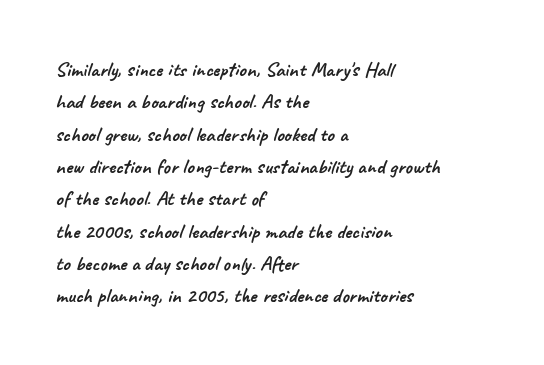
Q: Is the text underlined? A: No.
Q: How is the paragraph aligned? A: Left-aligned.
Q: Is the spacing between letters normal or unusually wide? A: Normal.
Q: Is the spacing between lines tight, normal or loose? A: Normal.
